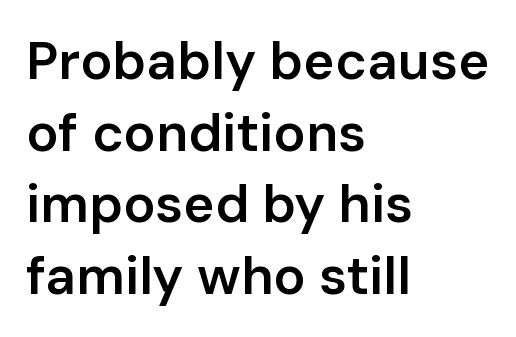
Q: Is the text bold? A: Semi-bold.
Q: Is the text italic (slanted)? A: No, it is upright.
Q: Is the typeface a serif or a sans-serif typeface? A: Sans-serif.
Q: Is the text underlined? A: No.
Q: How is the paragraph aligned? A: Left-aligned.
Q: Is the spacing between letters normal or unusually wide? A: Normal.
Q: Is the spacing between lines tight, normal or loose? A: Normal.
Q: Width (condensed, normal, or wide)? A: Normal.
Q: Stroke contrast? A: Low.
Q: x-height? A: Medium.
Q: Monospaced? A: No.
